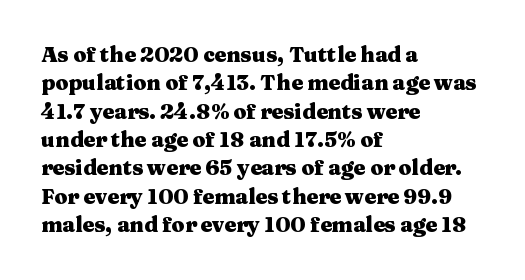
{"italic": "no", "bold": "yes", "underline": "no", "align": "left", "line_spacing": "normal", "line_spacing_ratio": 1.35, "letter_spacing": "normal", "letter_spacing_em": 0.0, "glyph_px": 21}
